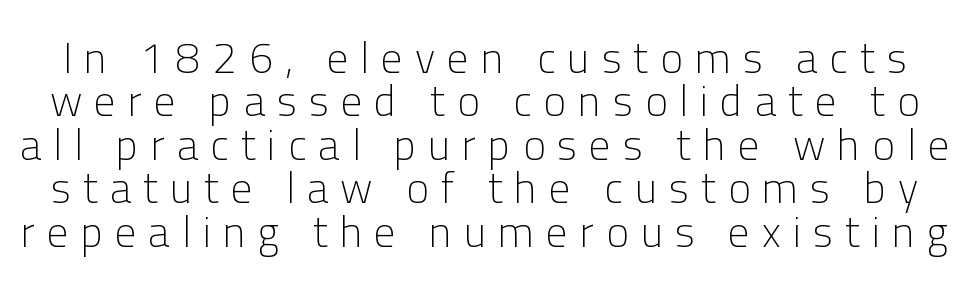
Q: Is the text bold? A: No.
Q: Is the text italic (slanted)? A: No, it is upright.
Q: Is the typeface a serif or a sans-serif typeface? A: Sans-serif.
Q: Is the text underlined? A: No.
Q: Is the spacing between letters normal or unusually wide? A: Unusually wide.
Q: Is the spacing between lines tight, normal or loose? A: Tight.
Q: Width (condensed, normal, or wide)? A: Normal.
Q: Stroke contrast? A: Low.
Q: x-height? A: Medium.
Q: Monospaced? A: No.
